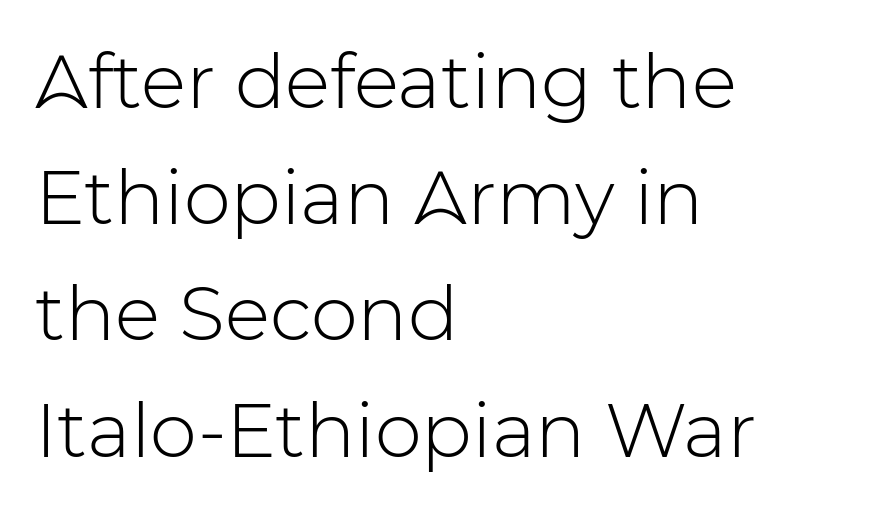
{"serif": "no", "italic": "no", "bold": "no", "weight": "light", "width": "normal", "stroke_contrast": "low", "x_height": "medium", "monospaced": "no", "underline": "no", "align": "left", "line_spacing": "normal", "line_spacing_ratio": 1.55, "letter_spacing": "normal", "letter_spacing_em": 0.0, "glyph_px": 75}
